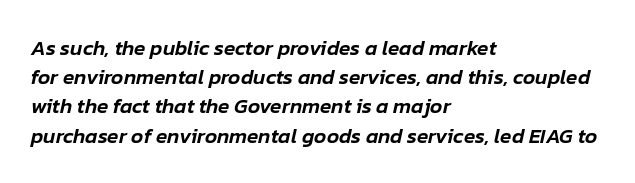
Q: Is the text italic (slanted)? A: Yes, it leans right by about 12 degrees.
Q: Is the text underlined? A: No.
Q: How is the paragraph aligned? A: Left-aligned.
Q: Is the spacing between letters normal or unusually wide? A: Normal.
Q: Is the spacing between lines tight, normal or loose? A: Normal.
